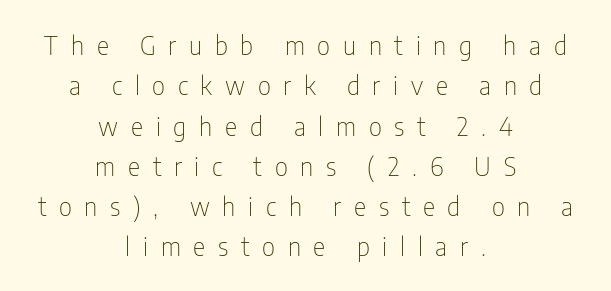
The image shows 26 px text type, upright; set centered, normal line spacing (1.55x), unusually wide letter spacing (+0.49 em), not underlined.
